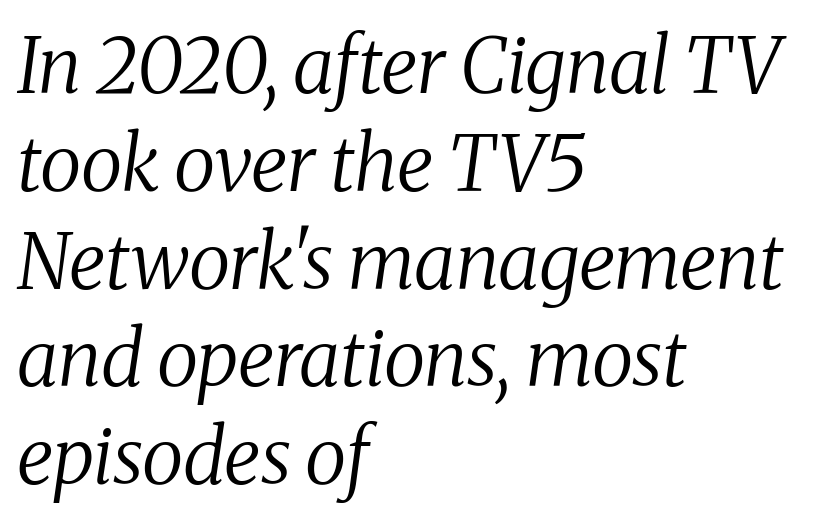
The image shows 77 px regular-weight serif type, italic (leaning right); set left-aligned, normal line spacing (1.27x), normal letter spacing, not underlined; medium stroke contrast and a medium x-height.
